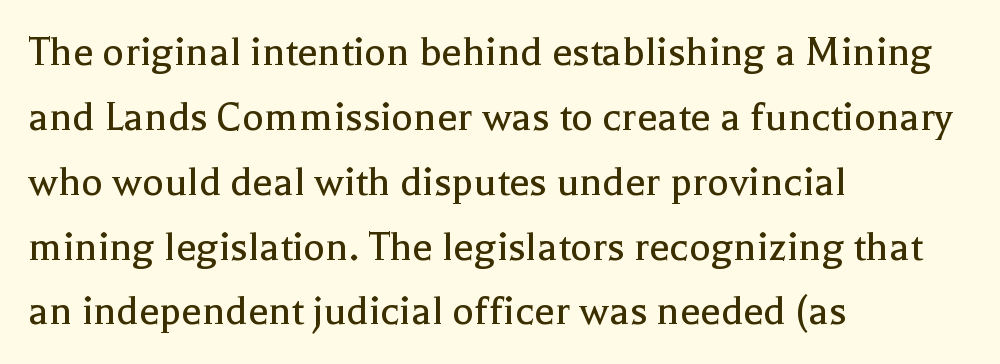
The image shows 46 px regular-weight serif type, upright; set left-aligned, normal line spacing (1.41x), normal letter spacing, not underlined; a medium x-height.
